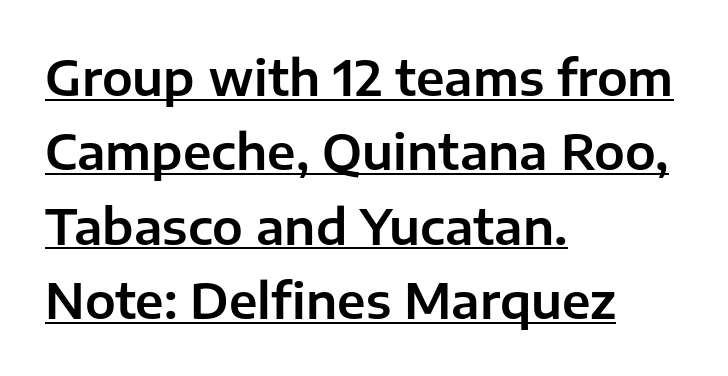
No feet cap the strokes, marking this as sans-serif type. Short and long lines alike share a common starting point at left. Default kerning and tracking; the words read as compact shapes. Successive baselines arrive at the customary interval.
